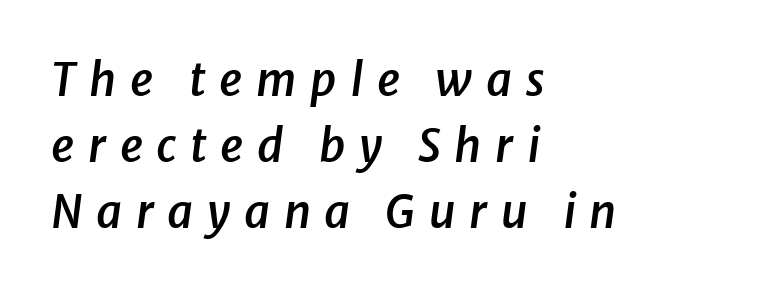
Q: Is the text bold? A: Semi-bold.
Q: Is the text italic (slanted)? A: Yes, it leans right by about 8 degrees.
Q: Is the text underlined? A: No.
Q: How is the paragraph aligned? A: Left-aligned.
Q: Is the spacing between letters normal or unusually wide? A: Unusually wide.
Q: Is the spacing between lines tight, normal or loose? A: Normal.
Q: Width (condensed, normal, or wide)? A: Normal.
Q: Stroke contrast? A: Low.
Q: x-height? A: Medium.
Q: Monospaced? A: No.
